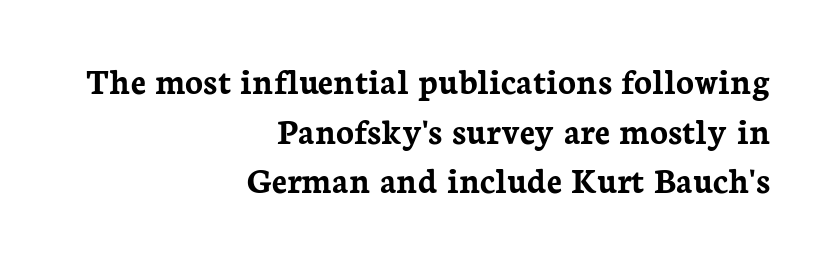
Q: Is the text bold? A: Yes.
Q: Is the text italic (slanted)? A: No, it is upright.
Q: Is the typeface a serif or a sans-serif typeface? A: Serif.
Q: Is the text underlined? A: No.
Q: How is the paragraph aligned? A: Right-aligned.
Q: Is the spacing between letters normal or unusually wide? A: Normal.
Q: Is the spacing between lines tight, normal or loose? A: Normal.
Q: Width (condensed, normal, or wide)? A: Normal.
Q: Stroke contrast? A: Low.
Q: x-height? A: Medium.
Q: Monospaced? A: No.
